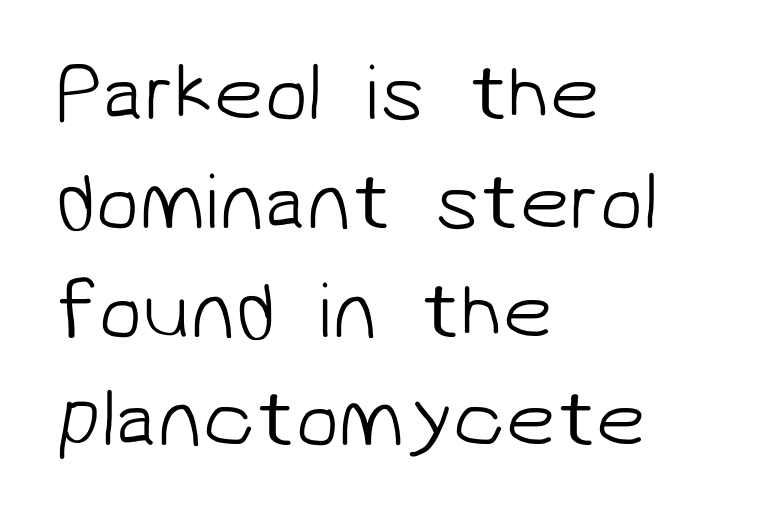
Q: Is the text bold? A: No.
Q: Is the typeface a serif or a sans-serif typeface? A: Sans-serif.
Q: Is the text underlined? A: No.
Q: How is the paragraph aligned? A: Left-aligned.
Q: Is the spacing between letters normal or unusually wide? A: Normal.
Q: Is the spacing between lines tight, normal or loose? A: Normal.
Q: Width (condensed, normal, or wide)? A: Normal.
Q: Stroke contrast? A: Low.
Q: x-height? A: Medium.
Q: Monospaced? A: No.
